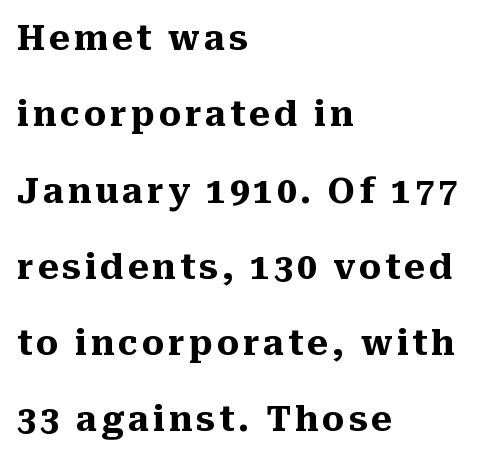
{"serif": "yes", "italic": "no", "bold": "yes", "weight": "heavy", "width": "normal", "stroke_contrast": "medium", "x_height": "medium", "monospaced": "no", "underline": "no", "align": "left", "line_spacing": "loose", "line_spacing_ratio": 2.18, "glyph_px": 35}
